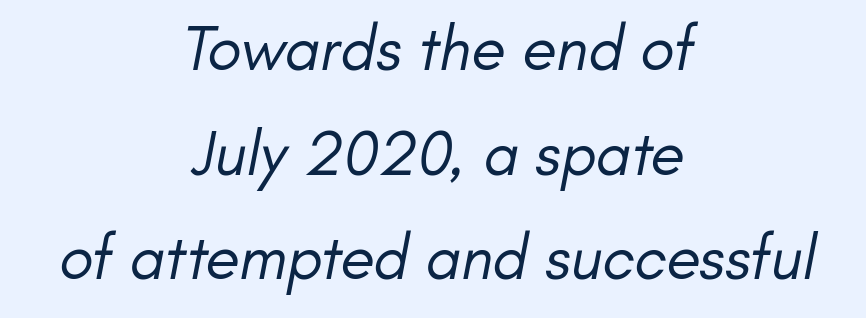
Q: Is the text bold? A: No.
Q: Is the typeface a serif or a sans-serif typeface? A: Sans-serif.
Q: Is the text underlined? A: No.
Q: How is the paragraph aligned? A: Centered.
Q: Is the spacing between letters normal or unusually wide? A: Normal.
Q: Is the spacing between lines tight, normal or loose? A: Normal.
Q: Width (condensed, normal, or wide)? A: Normal.
Q: Stroke contrast? A: Low.
Q: x-height? A: Small.
Q: Monospaced? A: No.
